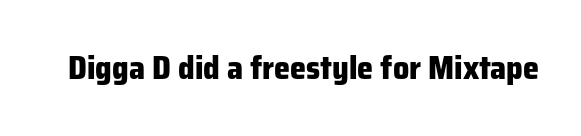
Every character sits straight up, as roman type does. Compared with typical body copy, the letter spacing here is the same. Lines of text with bare space underneath. What kind of face is this? One without serifs — a sans. Note the varied advance widths — an 'i' is clearly narrower than an 'm'.
